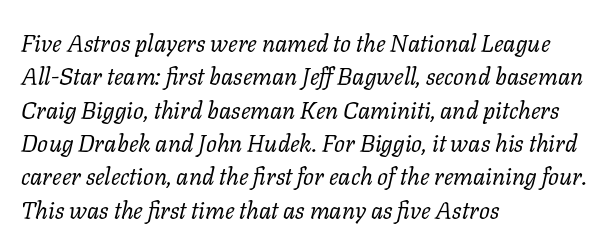
Bare-footed words on every line. What stands out about the letter spacing? Nothing — it is the standard amount. A typesetter would mark this as italic. These lines sit exactly where default settings would place them. Line starts are locked; line ends wander. Weight class: somewhere from thin through regular.
